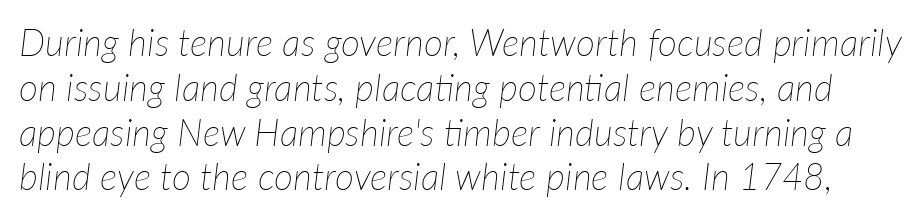
The image shows 37 px thin type, italic (leaning right); set line spacing 1.21x, normal letter spacing, not underlined; low stroke contrast and a medium x-height.
